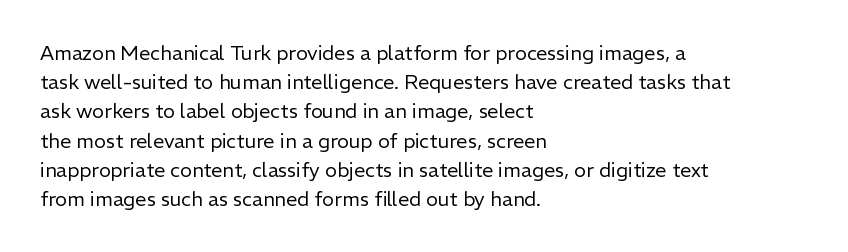
{"italic": "no", "bold": "no", "underline": "no", "align": "left", "line_spacing": "normal", "line_spacing_ratio": 1.46, "letter_spacing": "normal", "letter_spacing_em": 0.0, "glyph_px": 20}
